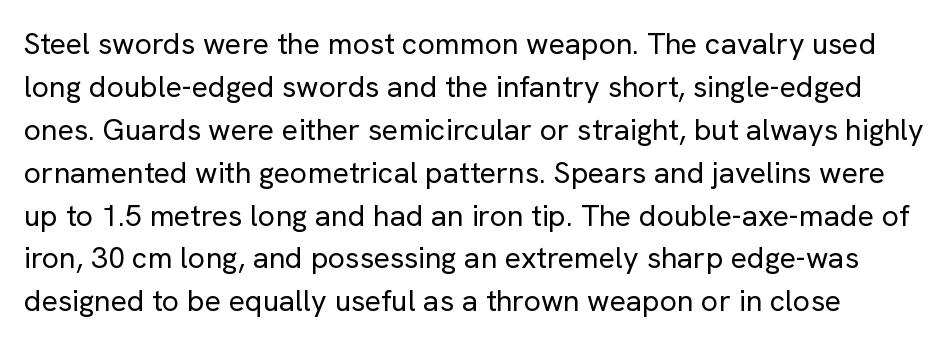
Q: Is the text bold? A: No.
Q: Is the text italic (slanted)? A: No, it is upright.
Q: Is the typeface a serif or a sans-serif typeface? A: Sans-serif.
Q: Is the text underlined? A: No.
Q: Is the spacing between letters normal or unusually wide? A: Normal.
Q: Is the spacing between lines tight, normal or loose? A: Normal.
Q: Width (condensed, normal, or wide)? A: Normal.
Q: Stroke contrast? A: Low.
Q: x-height? A: Medium.
Q: Monospaced? A: No.
